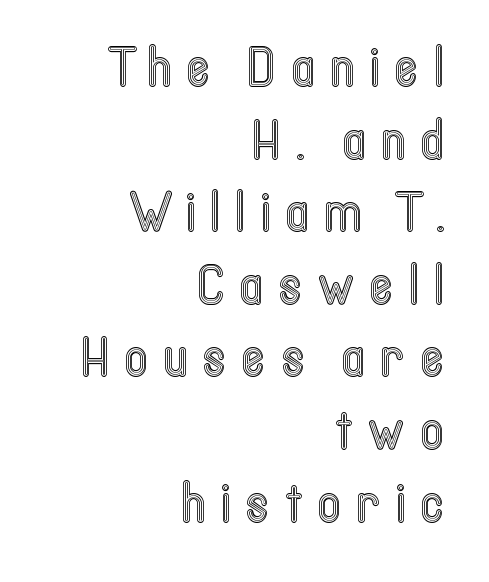
In terms of letterspacing, this is a distinctly airy, spread setting. Each line ends at the same right margin while the left side varies. A typesetter would call this proportional, since set widths differ per character. The space between consecutive lines is moderate. Do the letters lean? They stand straight. Words float on clear page, feet unadorned.
